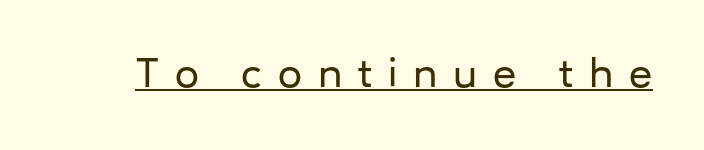
{"serif": "no", "italic": "no", "width": "normal", "stroke_contrast": "low", "x_height": "medium", "monospaced": "no", "underline": "yes", "letter_spacing": "wide", "letter_spacing_em": 0.41, "glyph_px": 38}
